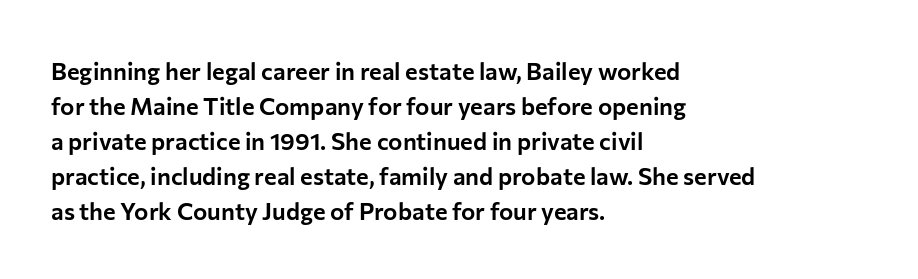
Q: Is the text italic (slanted)? A: No, it is upright.
Q: Is the text underlined? A: No.
Q: How is the paragraph aligned? A: Left-aligned.
Q: Is the spacing between letters normal or unusually wide? A: Normal.
Q: Is the spacing between lines tight, normal or loose? A: Normal.
